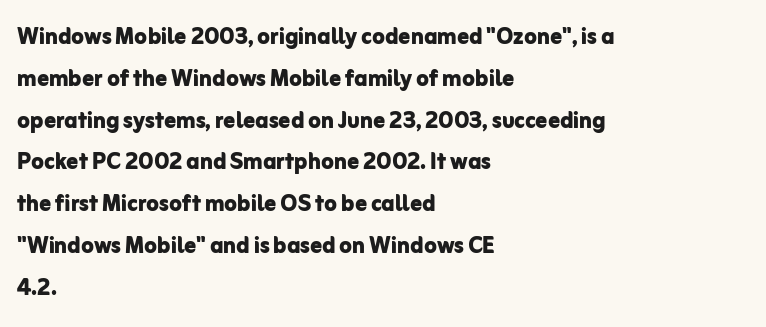
Q: Is the text bold? A: Yes.
Q: Is the text italic (slanted)? A: No, it is upright.
Q: Is the typeface a serif or a sans-serif typeface? A: Sans-serif.
Q: Is the text underlined? A: No.
Q: How is the paragraph aligned? A: Left-aligned.
Q: Is the spacing between letters normal or unusually wide? A: Normal.
Q: Is the spacing between lines tight, normal or loose? A: Normal.
Q: Width (condensed, normal, or wide)? A: Normal.
Q: Stroke contrast? A: Low.
Q: x-height? A: Medium.
Q: Monospaced? A: No.
